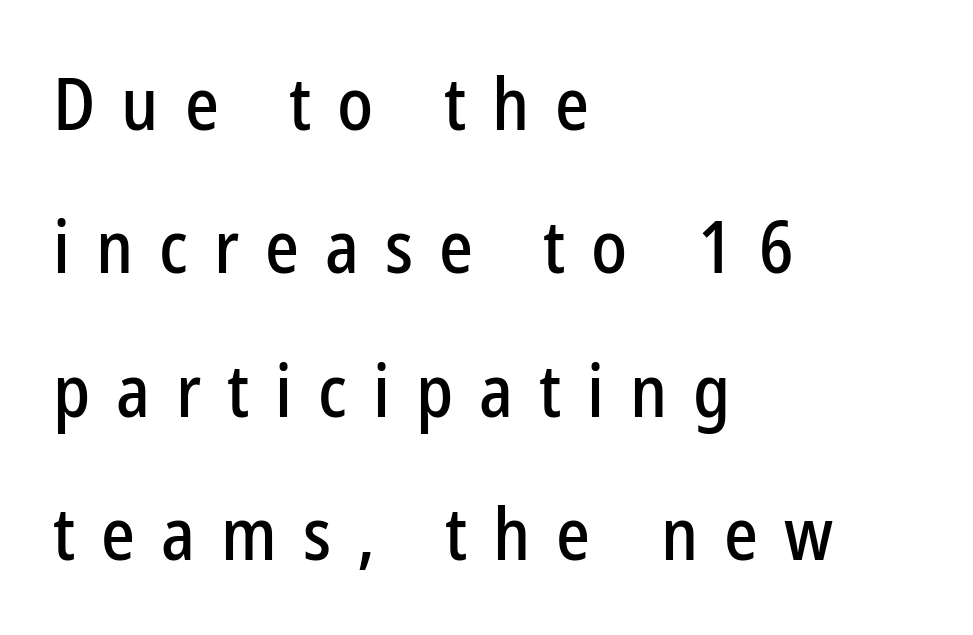
{"serif": "no", "italic": "no", "width": "condensed", "stroke_contrast": "low", "x_height": "medium", "monospaced": "no", "underline": "no", "align": "left", "line_spacing": "loose", "line_spacing_ratio": 1.99, "letter_spacing": "wide", "letter_spacing_em": 0.36, "glyph_px": 72}
